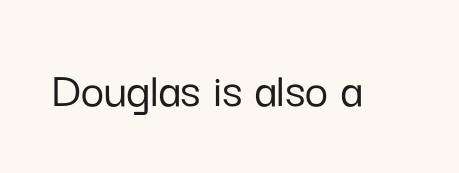
{"serif": "no", "italic": "no", "width": "normal", "stroke_contrast": "low", "x_height": "medium", "monospaced": "no", "underline": "no", "letter_spacing": "normal", "letter_spacing_em": 0.0, "glyph_px": 51}
